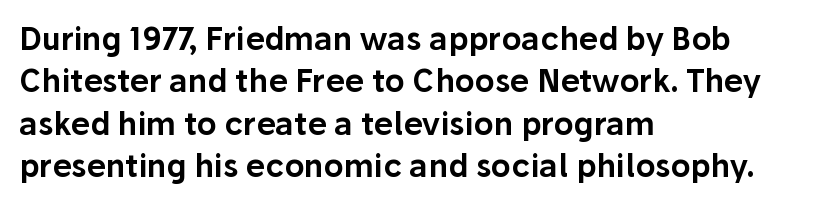
Q: Is the text italic (slanted)? A: No, it is upright.
Q: Is the typeface a serif or a sans-serif typeface? A: Sans-serif.
Q: Is the text underlined? A: No.
Q: How is the paragraph aligned? A: Left-aligned.
Q: Is the spacing between letters normal or unusually wide? A: Normal.
Q: Is the spacing between lines tight, normal or loose? A: Normal.
Q: Width (condensed, normal, or wide)? A: Normal.
Q: Stroke contrast? A: Low.
Q: x-height? A: Medium.
Q: Monospaced? A: No.
